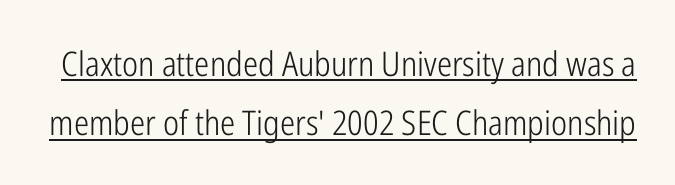
The image shows 34 px light, condensed sans-serif type, upright; set line spacing 1.75x, normal letter spacing, underlined; low stroke contrast and a medium x-height.
